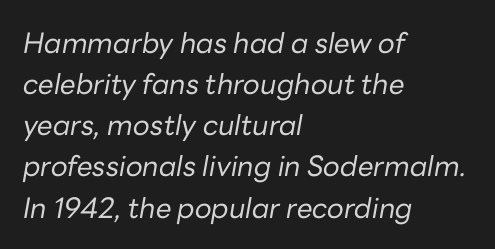
Visually the block forms a straight wall on the left and a jagged coastline on the right. The passage shown is typed in a proportional face where columns would drift. The passage shown stacks its lines at a standard gap. Beneath every word, the page is bare. A typesetter would mark this as italic.
